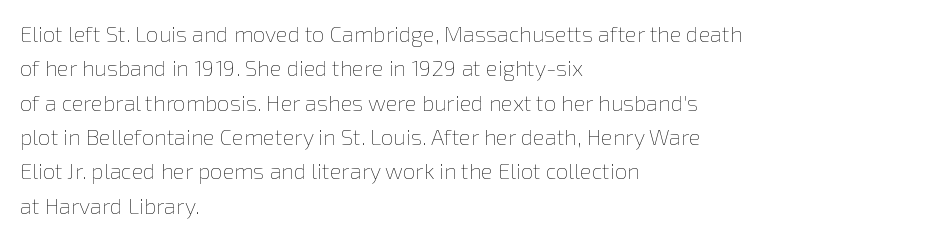
The specimen reads as upright at a glance. Is the stroke heavy? The answer is a plain regular-or-lighter. Clear beneath every line of the passage. Notice how descenders clear the ascenders below comfortably — that's standard leading.
